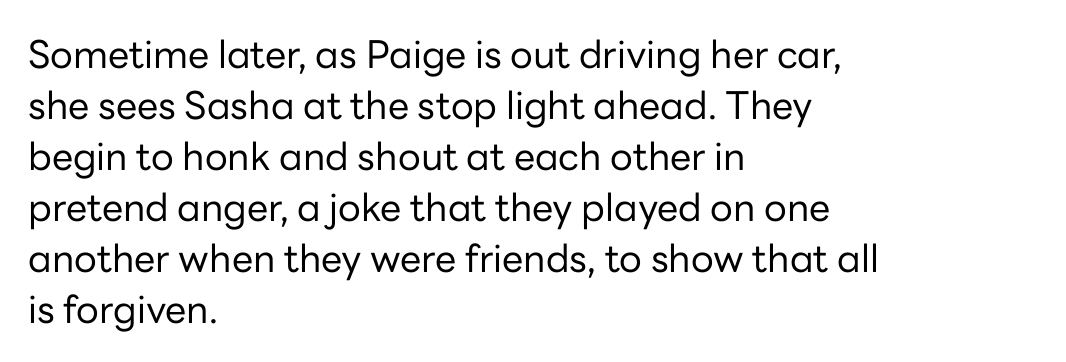
Q: Is the text bold? A: No.
Q: Is the text italic (slanted)? A: No, it is upright.
Q: Is the typeface a serif or a sans-serif typeface? A: Sans-serif.
Q: Is the text underlined? A: No.
Q: How is the paragraph aligned? A: Left-aligned.
Q: Is the spacing between letters normal or unusually wide? A: Normal.
Q: Is the spacing between lines tight, normal or loose? A: Normal.
Q: Width (condensed, normal, or wide)? A: Normal.
Q: Stroke contrast? A: Low.
Q: x-height? A: Medium.
Q: Monospaced? A: No.
